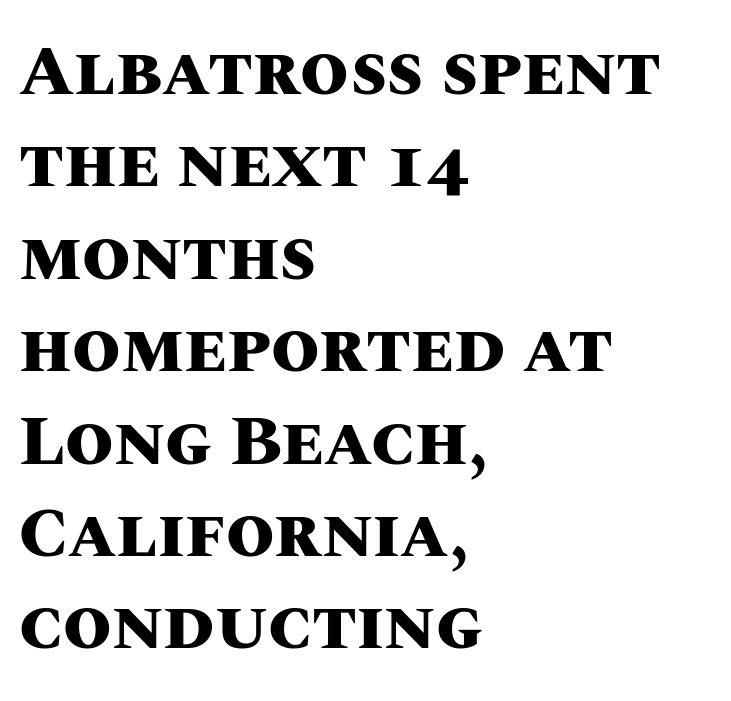
{"italic": "no", "bold": "yes", "weight": "heavy", "width": "normal", "stroke_contrast": "medium", "x_height": "large", "monospaced": "no", "underline": "no", "align": "left", "line_spacing": "normal", "line_spacing_ratio": 1.32, "letter_spacing": "normal", "letter_spacing_em": 0.0, "glyph_px": 70}
